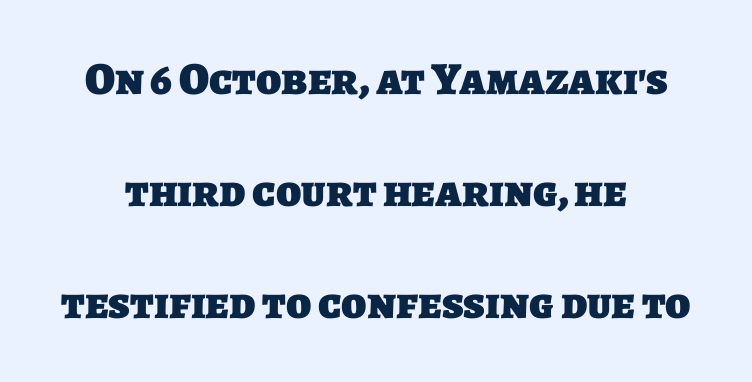
Q: Is the text bold? A: Yes.
Q: Is the typeface a serif or a sans-serif typeface? A: Sans-serif.
Q: Is the text underlined? A: No.
Q: How is the paragraph aligned? A: Centered.
Q: Is the spacing between letters normal or unusually wide? A: Normal.
Q: Is the spacing between lines tight, normal or loose? A: Loose.
Q: Width (condensed, normal, or wide)? A: Normal.
Q: Stroke contrast? A: Low.
Q: x-height? A: Large.
Q: Monospaced? A: No.
